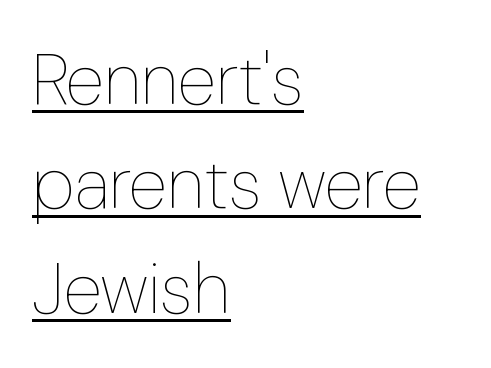
Notice how the passage keeps a crisp vertical edge on the left only. A roman cut, with each character standing at attention. Is this a heavy cut? Hardly; it is regular or lighter. The line texture is even and compact thanks to regular tracking.
